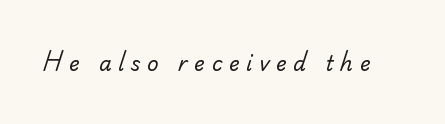
Q: Is the text bold? A: No.
Q: Is the text underlined? A: No.
Q: Is the spacing between letters normal or unusually wide? A: Unusually wide.
